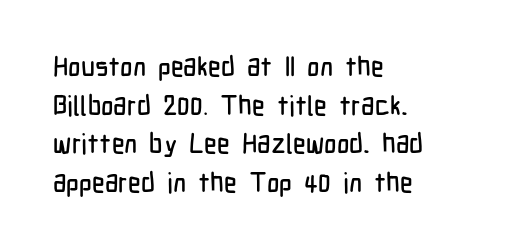
Tracking value appears to be zero — textbook default spacing. The font's upright variant was chosen for this text. Alignment: flush left. Rows of type keep a routine distance in the vertical direction. This rendering features lettering with no underline.
